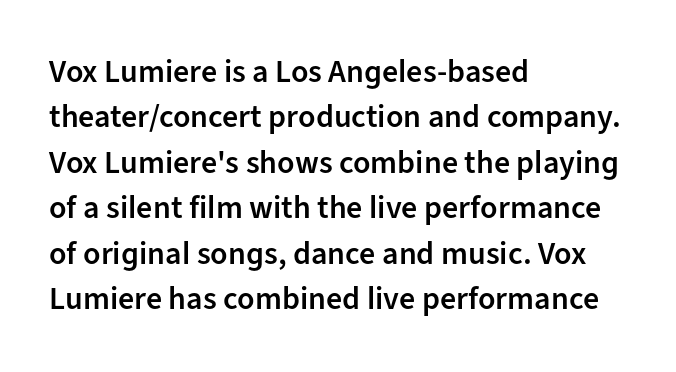
The space between consecutive lines is moderate. A typesetter would call this proportional, since set widths differ per character. I'd call this a sans setting — the letters go barefoot. Is the type bold? Partly — it's a semibold, heavier than regular but not fully bold. The passage is arranged the way most books set body copy — flush left.
